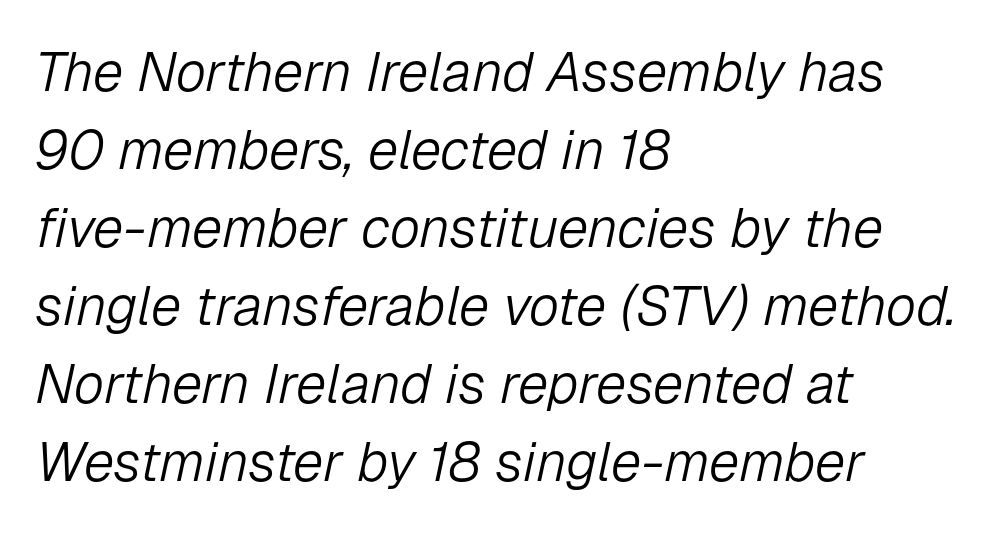
Varying glyph widths throughout — classic text-font behaviour. The strokes carry an ordinary text weight at most. Every character sits at an angle, as italics do. Inter-character spacing is left at the font's built-in metrics.
